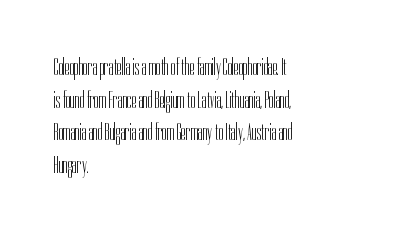
{"italic": "no", "bold": "no", "underline": "no", "align": "left", "line_spacing": "normal", "line_spacing_ratio": 1.36, "letter_spacing": "normal", "letter_spacing_em": 0.0, "glyph_px": 24}
